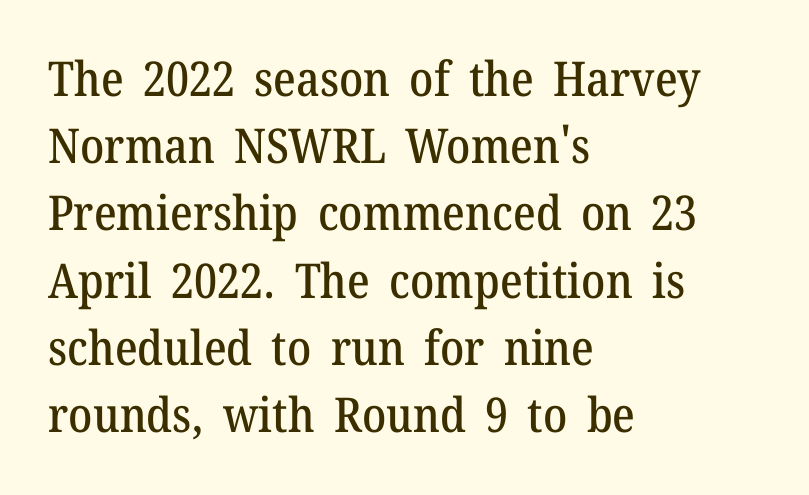
Q: Is the text italic (slanted)? A: No, it is upright.
Q: Is the typeface a serif or a sans-serif typeface? A: Serif.
Q: Is the text underlined? A: No.
Q: How is the paragraph aligned? A: Left-aligned.
Q: Is the spacing between letters normal or unusually wide? A: Normal.
Q: Is the spacing between lines tight, normal or loose? A: Normal.
Q: Width (condensed, normal, or wide)? A: Normal.
Q: Stroke contrast? A: Medium.
Q: x-height? A: Medium.
Q: Monospaced? A: No.
